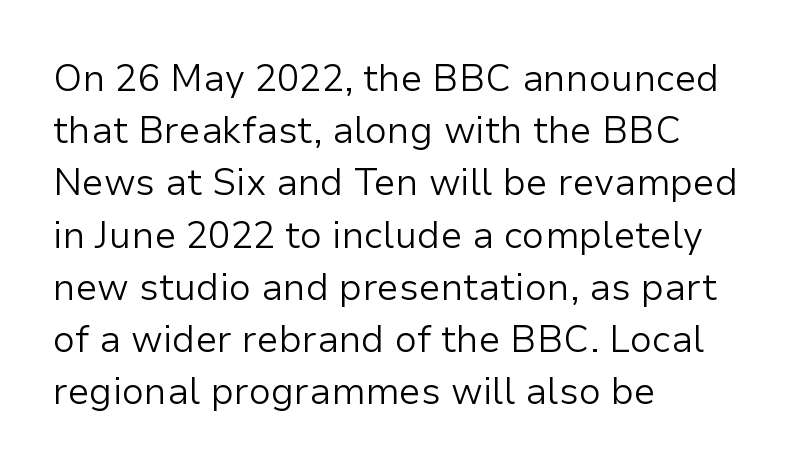
The compositor pushed each line to the left boundary. Regular leading. The face looks like a standard text weight, possibly lighter. This rendering features lettering with no underline. Does extra space separate the letters? No, they use regular spacing.
